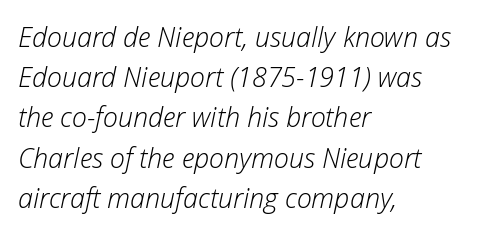
Q: Is the text bold? A: No.
Q: Is the text italic (slanted)? A: Yes, it leans right by about 12 degrees.
Q: Is the text underlined? A: No.
Q: How is the paragraph aligned? A: Left-aligned.
Q: Is the spacing between letters normal or unusually wide? A: Normal.
Q: Is the spacing between lines tight, normal or loose? A: Normal.
